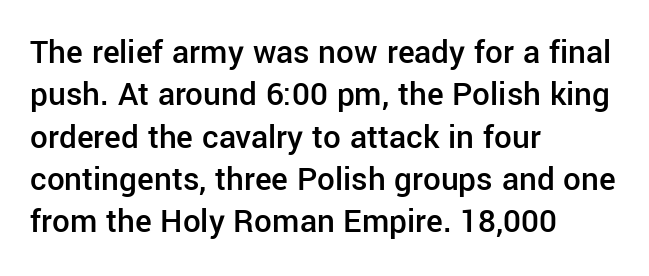
{"serif": "no", "italic": "no", "bold": "semi", "weight": "semibold", "width": "normal", "stroke_contrast": "low", "x_height": "medium", "monospaced": "no", "underline": "no", "align": "left", "line_spacing_ratio": 1.21, "letter_spacing": "normal", "letter_spacing_em": 0.0, "glyph_px": 35}
